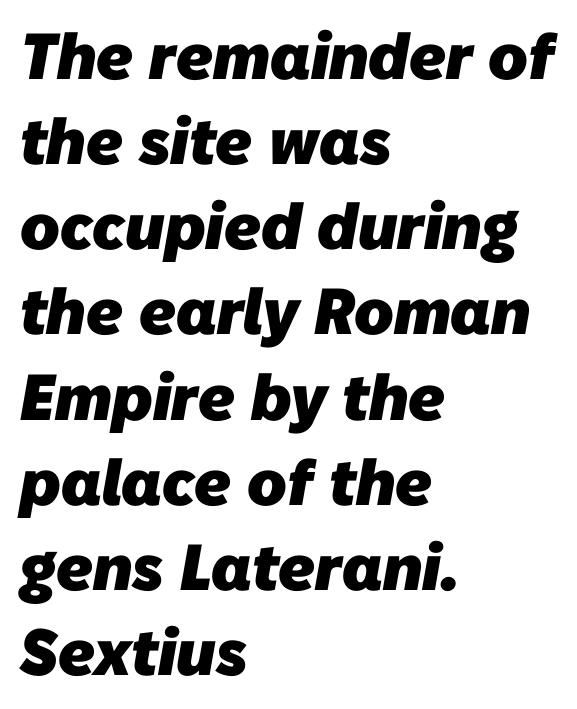
Q: Is the text bold? A: Yes.
Q: Is the typeface a serif or a sans-serif typeface? A: Sans-serif.
Q: Is the text underlined? A: No.
Q: How is the paragraph aligned? A: Left-aligned.
Q: Is the spacing between letters normal or unusually wide? A: Normal.
Q: Is the spacing between lines tight, normal or loose? A: Normal.
Q: Width (condensed, normal, or wide)? A: Normal.
Q: Stroke contrast? A: Low.
Q: x-height? A: Medium.
Q: Monospaced? A: No.
